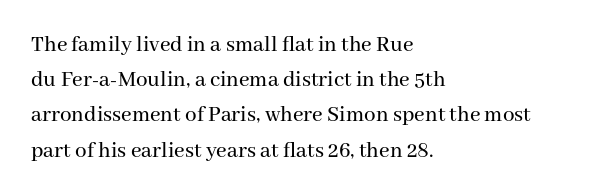
Q: Is the text italic (slanted)? A: No, it is upright.
Q: Is the text underlined? A: No.
Q: How is the paragraph aligned? A: Left-aligned.
Q: Is the spacing between letters normal or unusually wide? A: Normal.
Q: Is the spacing between lines tight, normal or loose? A: Normal.
